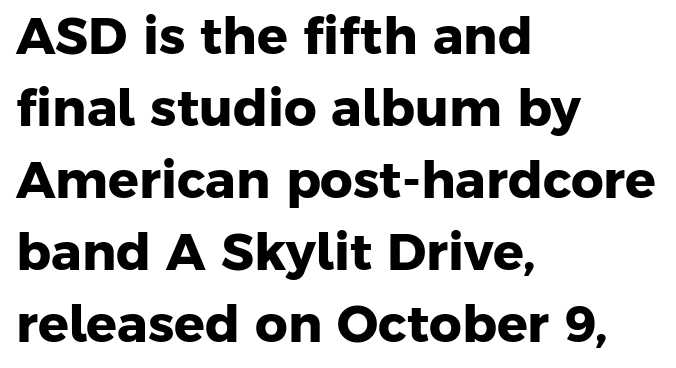
{"serif": "no", "bold": "yes", "weight": "heavy", "width": "normal", "stroke_contrast": "low", "x_height": "medium", "monospaced": "no", "underline": "no", "align": "left", "line_spacing": "normal", "line_spacing_ratio": 1.41, "letter_spacing": "normal", "letter_spacing_em": 0.0, "glyph_px": 51}
